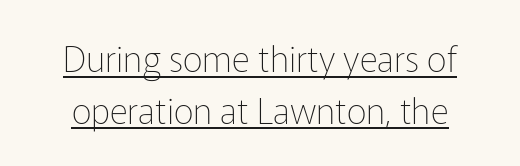
{"serif": "no", "italic": "no", "bold": "no", "weight": "thin", "width": "normal", "stroke_contrast": "low", "x_height": "medium", "monospaced": "no", "underline": "yes", "line_spacing": "normal", "line_spacing_ratio": 1.48, "letter_spacing": "normal", "letter_spacing_em": 0.0, "glyph_px": 35}
